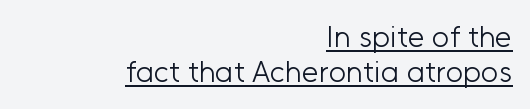
Q: Is the text bold? A: No.
Q: Is the text italic (slanted)? A: No, it is upright.
Q: Is the typeface a serif or a sans-serif typeface? A: Sans-serif.
Q: Is the text underlined? A: Yes.
Q: How is the paragraph aligned? A: Right-aligned.
Q: Is the spacing between letters normal or unusually wide? A: Normal.
Q: Width (condensed, normal, or wide)? A: Normal.
Q: Stroke contrast? A: Low.
Q: x-height? A: Medium.
Q: Monospaced? A: No.
